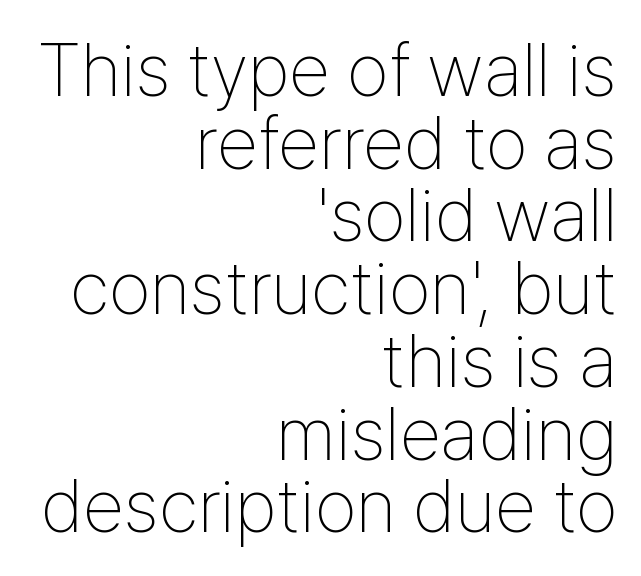
The setting favours the right margin, as signatures and pull-quotes sometimes do. If you measured baseline to baseline, you'd find a short distance. Beneath every word, the page is bare. The font is comparable to plain body text, perhaps lighter. Think of a printed novel: that variable character pitch is what you see here. This sample uses a sans-serif face.
